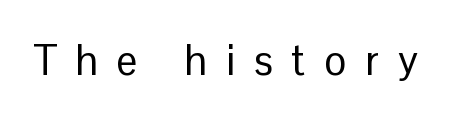
{"serif": "no", "italic": "no", "bold": "no", "weight": "regular", "width": "normal", "stroke_contrast": "low", "x_height": "medium", "monospaced": "no", "underline": "no", "letter_spacing": "wide", "letter_spacing_em": 0.45, "glyph_px": 42}
